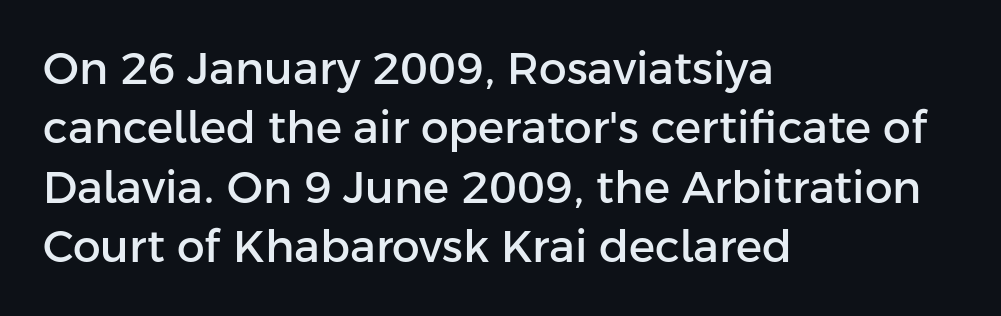
The image shows 44 px sans-serif type, upright; set left-aligned, normal line spacing (1.35x), normal letter spacing, not underlined; low stroke contrast and a medium x-height.
